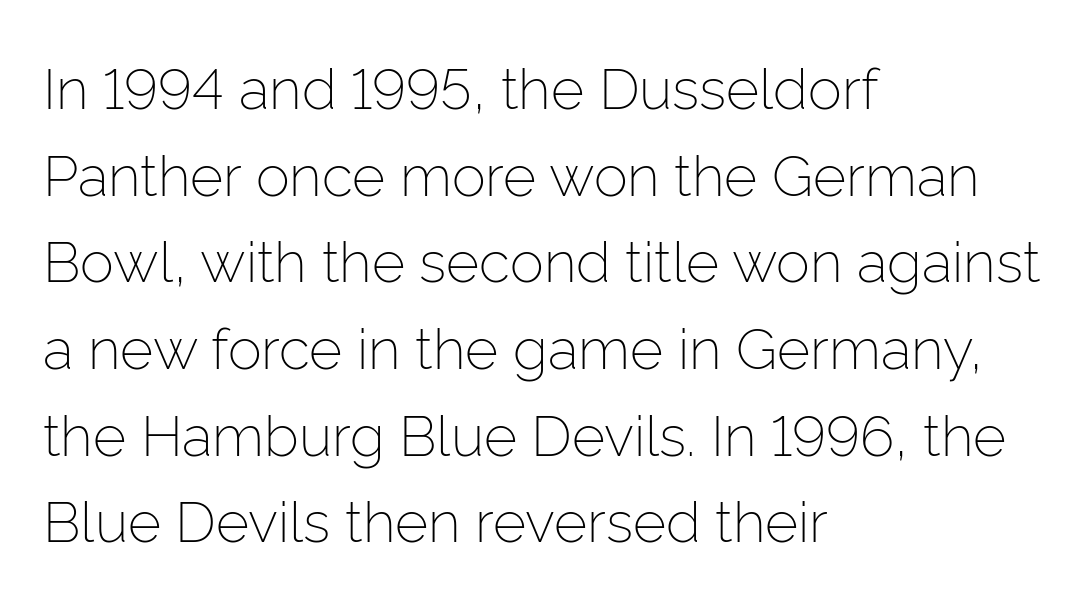
The image shows 57 px light sans-serif type, upright; set left-aligned, normal line spacing (1.52x), normal letter spacing, not underlined; low stroke contrast and a medium x-height.
